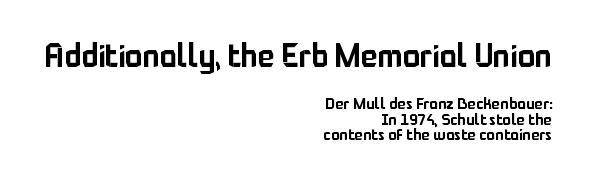
Q: Is the text italic (slanted)? A: No, it is upright.
Q: Is the typeface a serif or a sans-serif typeface? A: Sans-serif.
Q: Is the text underlined? A: No.
Q: How is the paragraph aligned? A: Right-aligned.
Q: Is the spacing between letters normal or unusually wide? A: Normal.
Q: Is the spacing between lines tight, normal or loose? A: Tight.
Q: Which block of text is set in a larger size, the first (top) or the second (bottom)? A: The first (top) one.
Q: Width (condensed, normal, or wide)? A: Normal.
Q: Stroke contrast? A: Low.
Q: x-height? A: Medium.
Q: Monospaced? A: No.
